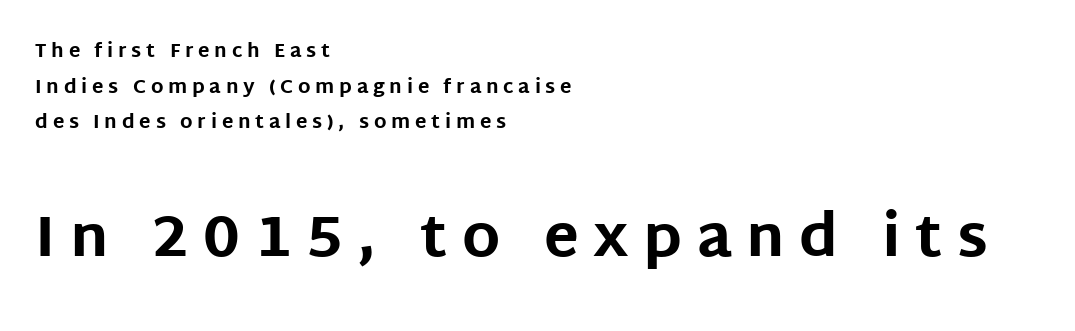
The image shows 58 px bold sans-serif type, upright; set left-aligned, line spacing 1.88x, unusually wide letter spacing (+0.25 em), not underlined; the second (bottom) block is 3.05x larger; low stroke contrast and a large x-height.
